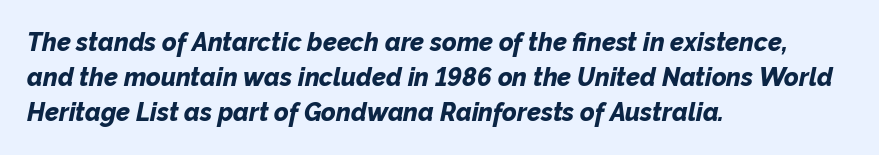
The image shows 25 px bold type, italic (leaning right); set left-aligned, normal line spacing (1.41x), normal letter spacing, not underlined.
